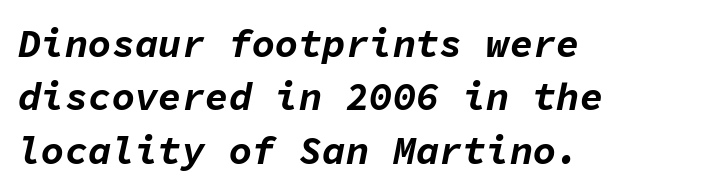
Q: Is the text bold? A: Yes.
Q: Is the text italic (slanted)? A: Yes, it leans right by about 11 degrees.
Q: Is the text underlined? A: No.
Q: How is the paragraph aligned? A: Left-aligned.
Q: Is the spacing between letters normal or unusually wide? A: Normal.
Q: Is the spacing between lines tight, normal or loose? A: Normal.
Q: Width (condensed, normal, or wide)? A: Normal.
Q: Stroke contrast? A: Low.
Q: x-height? A: Medium.
Q: Monospaced? A: Yes.
